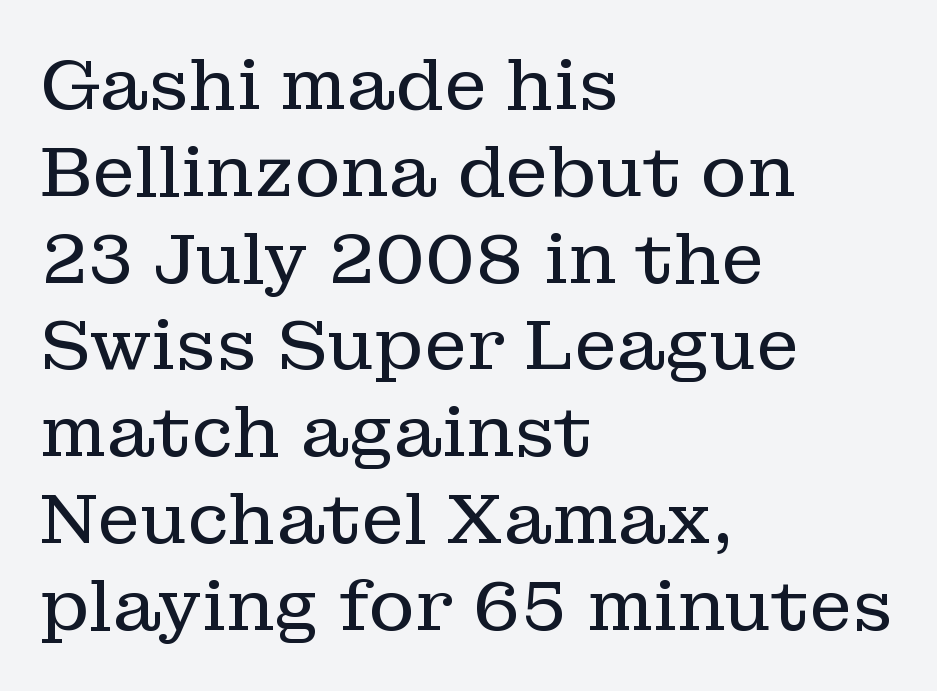
Where is the straight margin? On the left. The specimen reads as upright at a glance. No chunkiness to these letters — they're not bold. Does the type have serifs? Yes, each stem ends in a small foot.
